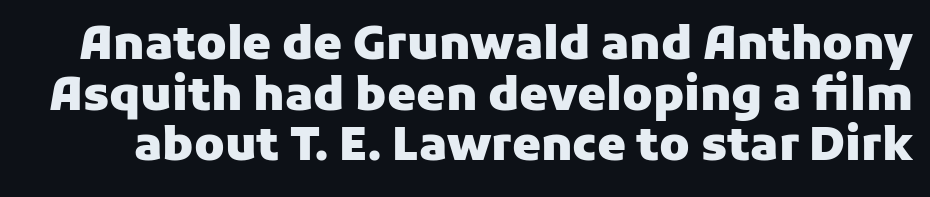
The image shows 46 px heavy sans-serif type, upright; set tight line spacing (1.1x), normal letter spacing, not underlined; low stroke contrast and a medium x-height.
